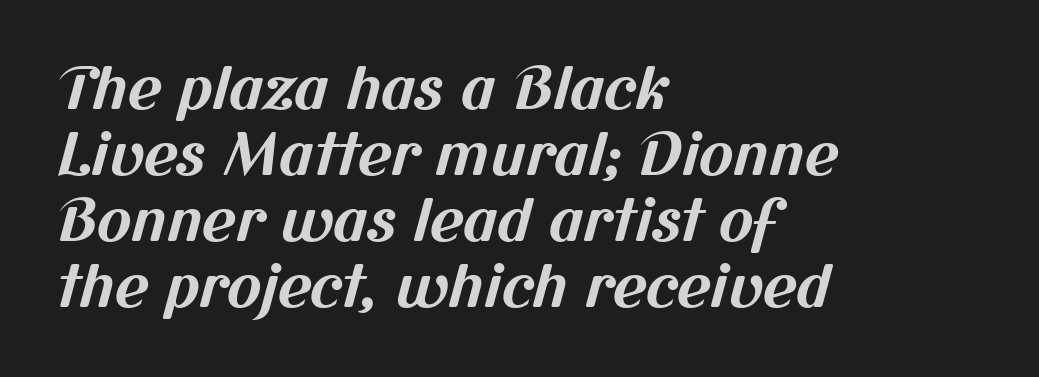
Q: Is the text bold? A: Yes.
Q: Is the typeface a serif or a sans-serif typeface? A: Sans-serif.
Q: Is the text underlined? A: No.
Q: How is the paragraph aligned? A: Left-aligned.
Q: Is the spacing between letters normal or unusually wide? A: Normal.
Q: Is the spacing between lines tight, normal or loose? A: Tight.
Q: Width (condensed, normal, or wide)? A: Normal.
Q: Stroke contrast? A: Medium.
Q: x-height? A: Medium.
Q: Monospaced? A: No.
